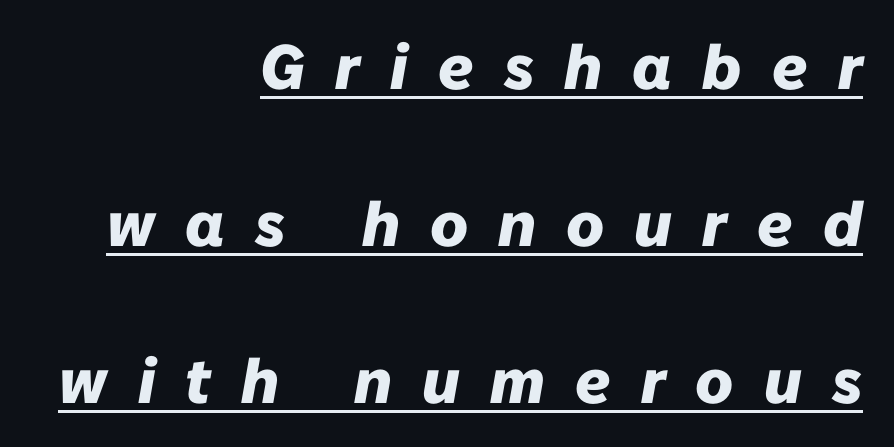
Short and long lines alike share a common ending point at right. Is the type bold? Yes — the strokes are clearly thick and heavy. Check the space under the baseline: a stroke is drawn there. These lines are rendered in a variable-pitch font. Looking at the ascenders, they clearly lean. Is there much room between lines? Yes — plenty of vertical air separates them.
